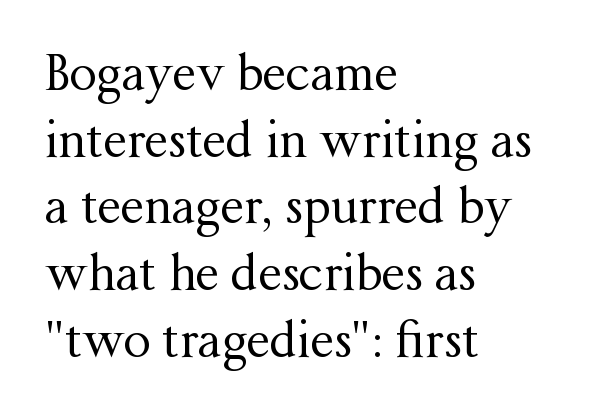
This sample keeps an unexceptional amount of space between lines. Compared with a typical body face, this is equally light or lighter still. A serif font was chosen for this passage. Honestly, there is no underline to notice here at all. The letters advance in unequal steps, a hallmark of proportional type.
